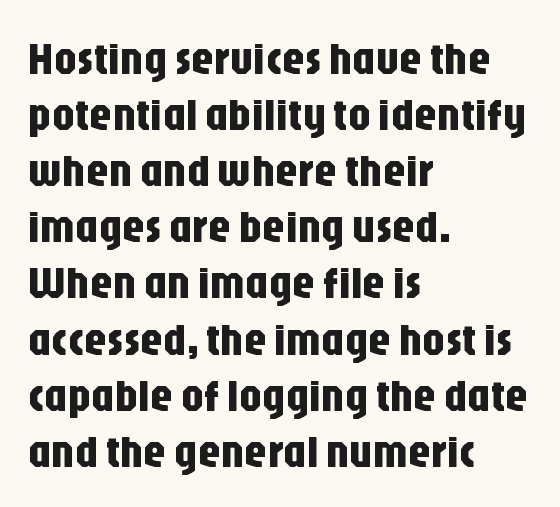
{"serif": "no", "italic": "no", "width": "condensed", "stroke_contrast": "low", "x_height": "large", "monospaced": "no", "underline": "no", "align": "left", "line_spacing_ratio": 1.22, "letter_spacing": "normal", "letter_spacing_em": 0.0, "glyph_px": 46}
